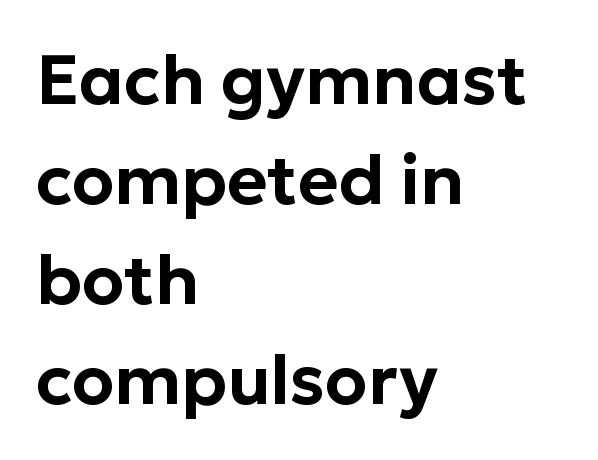
{"serif": "no", "italic": "no", "width": "normal", "stroke_contrast": "low", "x_height": "medium", "monospaced": "no", "underline": "no", "align": "left", "line_spacing": "normal", "line_spacing_ratio": 1.45, "letter_spacing": "normal", "letter_spacing_em": 0.0, "glyph_px": 69}
